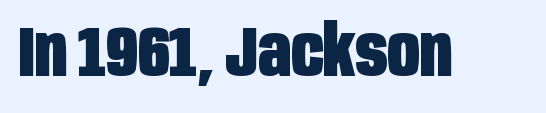
Q: Is the text bold? A: Yes.
Q: Is the text italic (slanted)? A: No, it is upright.
Q: Is the typeface a serif or a sans-serif typeface? A: Sans-serif.
Q: Is the text underlined? A: No.
Q: Is the spacing between letters normal or unusually wide? A: Normal.
Q: Width (condensed, normal, or wide)? A: Condensed.
Q: Stroke contrast? A: Low.
Q: x-height? A: Large.
Q: Monospaced? A: No.
